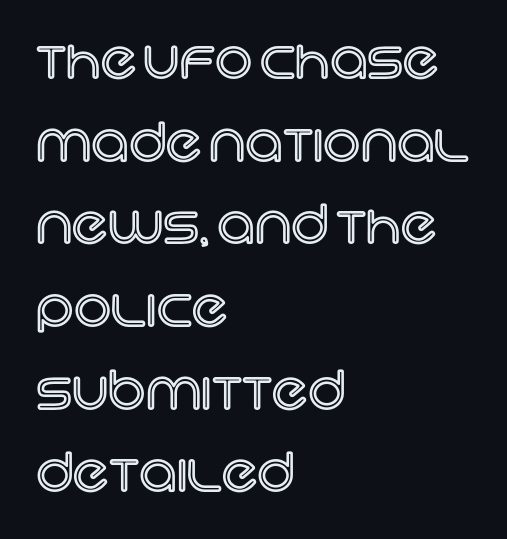
Q: Is the text italic (slanted)? A: No, it is upright.
Q: Is the text underlined? A: No.
Q: How is the paragraph aligned? A: Left-aligned.
Q: Is the spacing between letters normal or unusually wide? A: Normal.
Q: Is the spacing between lines tight, normal or loose? A: Normal.
Q: Width (condensed, normal, or wide)? A: Normal.
Q: x-height? A: Large.
Q: Monospaced? A: No.
